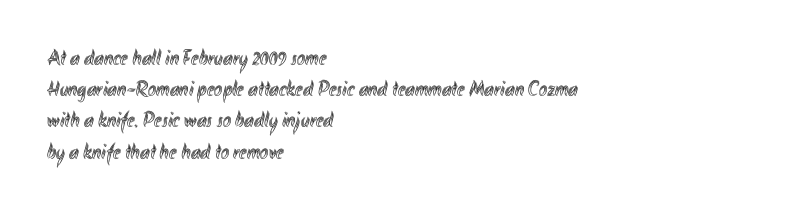
The image shows 22 px text type; set left-aligned, normal line spacing (1.42x), normal letter spacing, not underlined.
